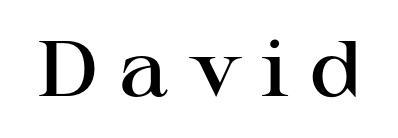
The image shows 78 px semibold, wide serif type, upright; set unusually wide letter spacing (+0.25 em), not underlined; high stroke contrast and a medium x-height.
